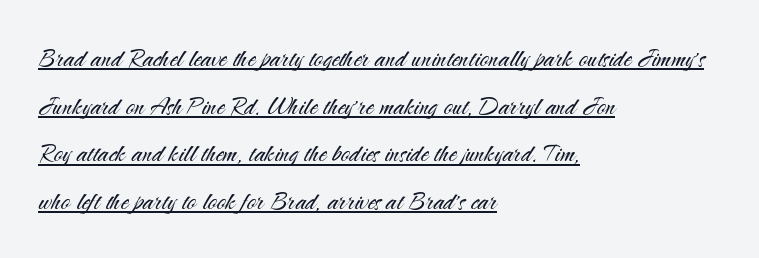
{"serif": "no", "bold": "no", "weight": "light", "width": "normal", "stroke_contrast": "medium", "x_height": "small", "monospaced": "no", "underline": "yes", "align": "left", "line_spacing": "normal", "line_spacing_ratio": 1.54, "letter_spacing": "normal", "letter_spacing_em": 0.0, "glyph_px": 31}
